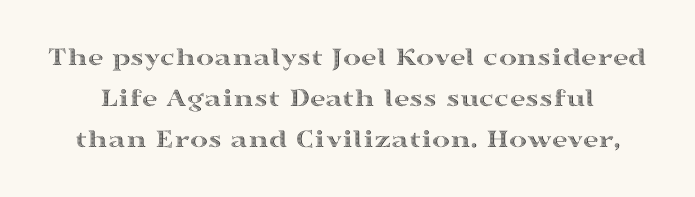
The image shows 27 px text type, upright; set normal line spacing (1.52x), normal letter spacing, not underlined.
